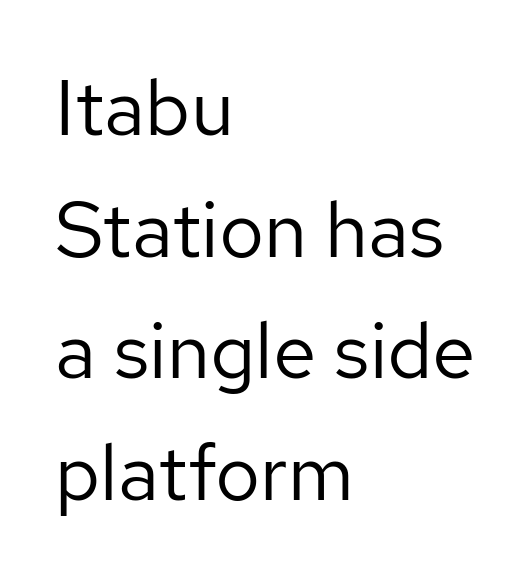
The typesetting does not lean heavy: it is not bold. The letters sit at their default tracking, neither squeezed nor spread. The area under the type is left untouched. The text was rendered using a sans face with plain stroke endings. Do the letters lean? They stand straight. Baseline-to-baseline distance is the conventional proportion of letter height.
